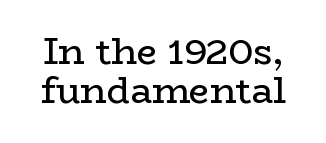
Summary of vertical rhythm: compact, with narrow interline spacing. Summary of weight: not heavy and not bold. I'd call this a serif setting — the letters wear small feet. The rendering uses natural spacing where letterforms have individual widths. The words here are not underlined. Style check: upright.
